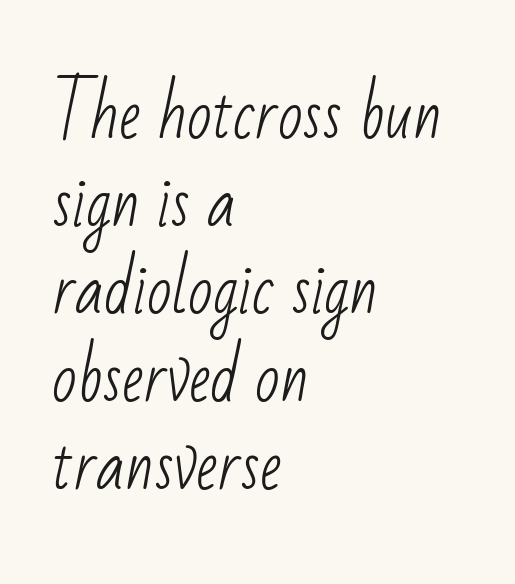
Letter spacing: default. The passage shown is not underscored anywhere. This rendering employs a face without finishing strokes, i.e., a sans-serif. If you measured baseline to baseline, you'd find a middling distance. These lines stack with their left ends in a neat column.
